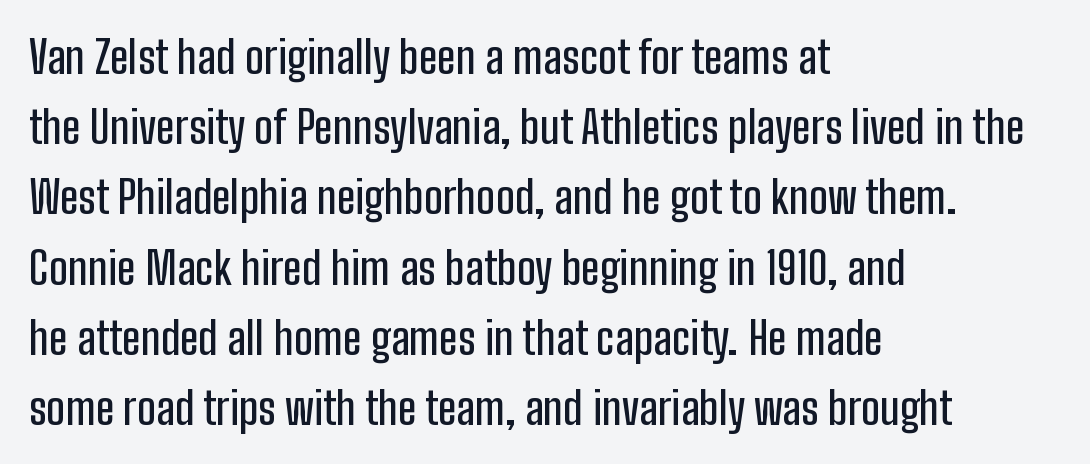
The space directly below the letters is spotless. Here the designer chose a conventional face with non-uniform glyph widths. What stands out about the letter spacing? Nothing — it is the standard amount. The letters stand upright; this is a roman face. Horizontal alignment here is leftward, the default for most running prose. Observe the absence of serifs on each vertical stroke in this sample.
